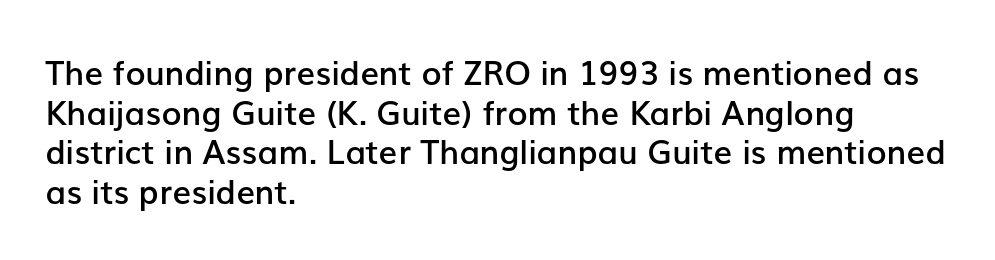
Left-aligned paragraph, ragged on the right. A typesetter would call this proportional, since set widths differ per character. As a designer I'd log this as weight 600, semibold. Stroke terminals: plain, sans-serif. Honestly, the letter spacing is just normal — you wouldn't notice it. Underlining? Definitely not there.
